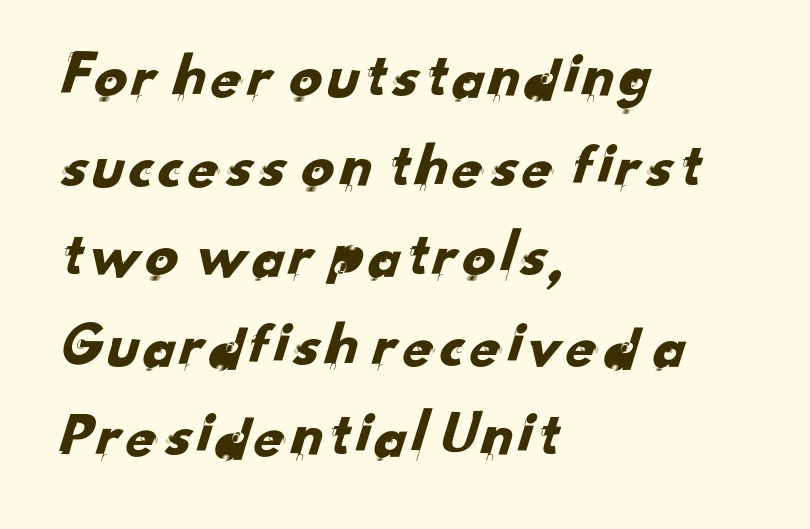
The image shows 65 px sans-serif type; set left-aligned, normal line spacing (1.38x), normal letter spacing, not underlined; low stroke contrast and a small x-height.
